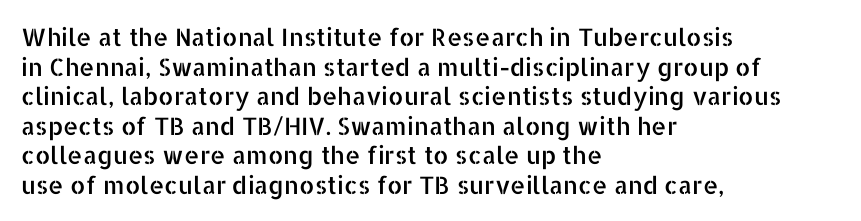
The rag falls on the right side of this text block. This sample uses an upright cut, with every glyph sitting square on the baseline. This sample uses plain, unmodified letter spacing. The strip under each line holds only bare page.
